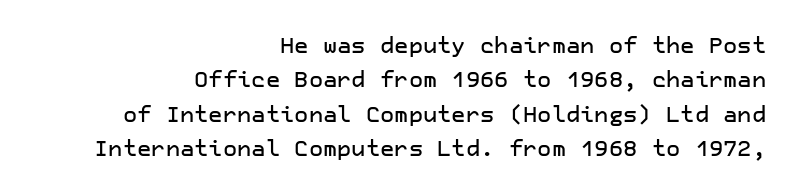
{"italic": "no", "underline": "no", "align": "right", "line_spacing": "normal", "line_spacing_ratio": 1.56, "letter_spacing": "normal", "letter_spacing_em": 0.0, "glyph_px": 22}
